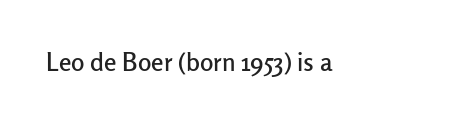
The image shows 25 px text type, upright; set left-aligned, normal letter spacing, not underlined.
